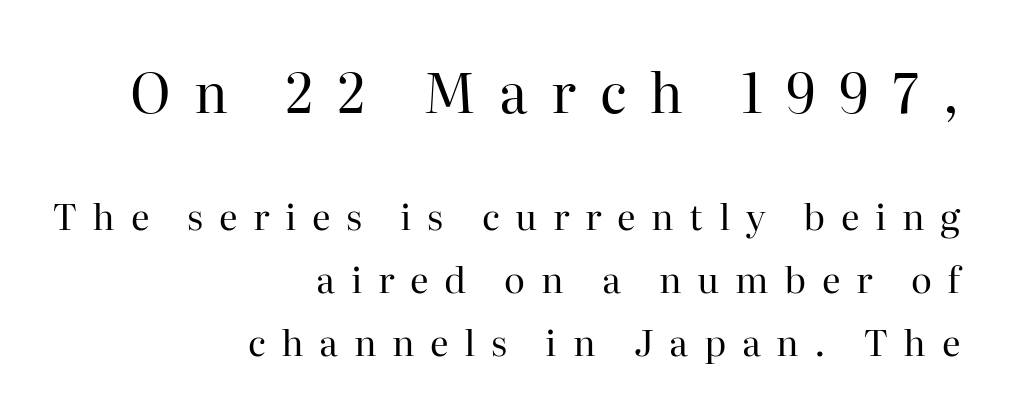
Q: Is the text bold? A: No.
Q: Is the text italic (slanted)? A: No, it is upright.
Q: Is the typeface a serif or a sans-serif typeface? A: Serif.
Q: Is the text underlined? A: No.
Q: How is the paragraph aligned? A: Right-aligned.
Q: Is the spacing between letters normal or unusually wide? A: Unusually wide.
Q: Which block of text is set in a larger size, the first (top) or the second (bottom)? A: The first (top) one.
Q: Width (condensed, normal, or wide)? A: Normal.
Q: Stroke contrast? A: High.
Q: x-height? A: Medium.
Q: Monospaced? A: No.
